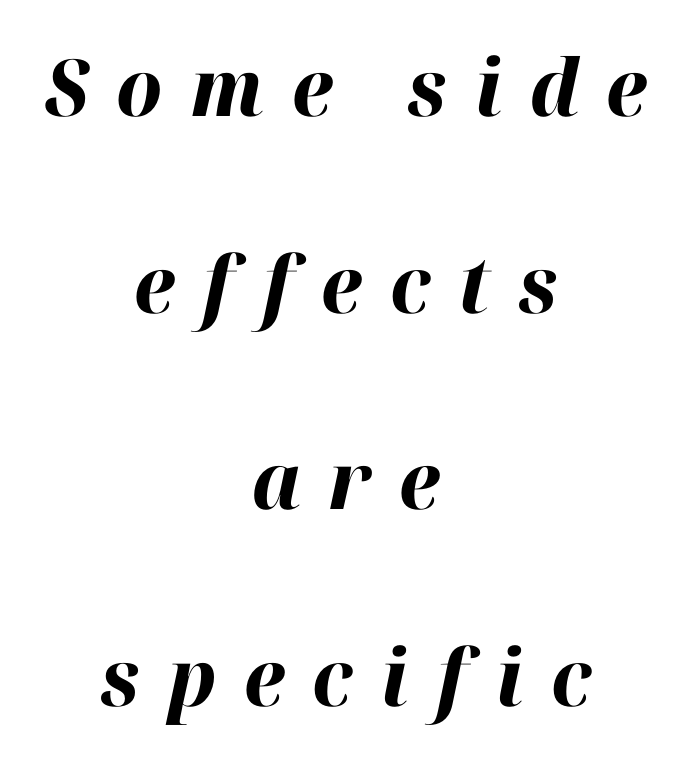
{"italic": "yes", "lean": "right", "slant_degrees": 12, "bold": "yes", "weight": "bold", "width": "normal", "stroke_contrast": "high", "x_height": "medium", "monospaced": "no", "underline": "no", "align": "center", "line_spacing": "loose", "line_spacing_ratio": 2.49, "letter_spacing": "wide", "letter_spacing_em": 0.35, "glyph_px": 79}
